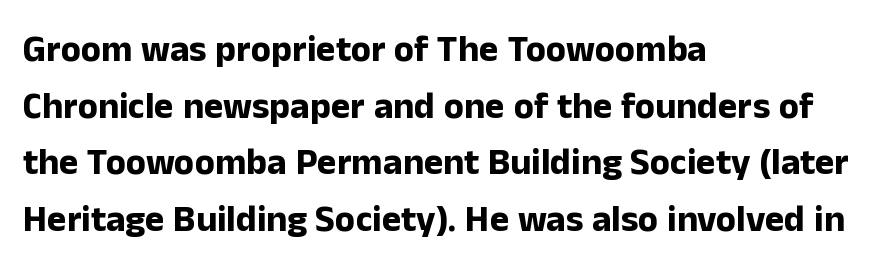
The image shows 37 px bold sans-serif type, upright; set left-aligned, normal line spacing (1.53x), normal letter spacing, not underlined; low stroke contrast and a medium x-height.
